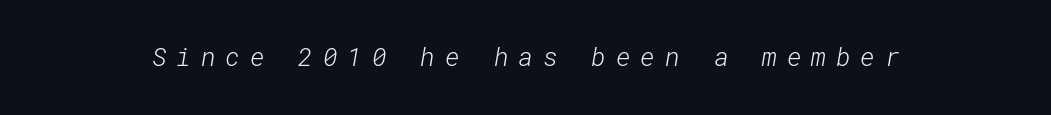
{"bold": "no", "underline": "no", "letter_spacing": "wide", "letter_spacing_em": 0.39, "glyph_px": 25}
